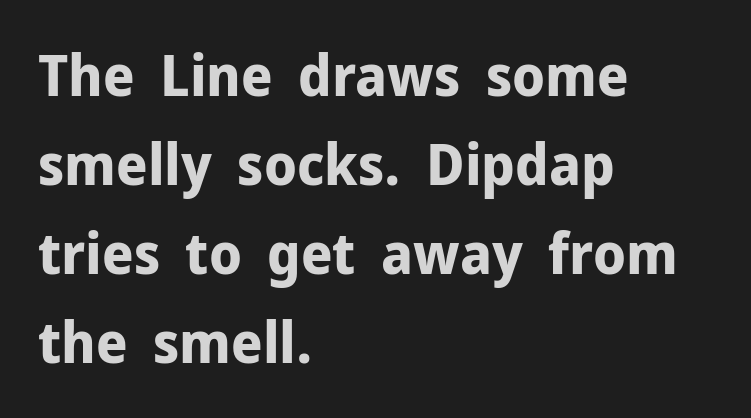
Q: Is the text bold? A: Yes.
Q: Is the text italic (slanted)? A: No, it is upright.
Q: Is the typeface a serif or a sans-serif typeface? A: Sans-serif.
Q: Is the text underlined? A: No.
Q: How is the paragraph aligned? A: Left-aligned.
Q: Is the spacing between letters normal or unusually wide? A: Normal.
Q: Is the spacing between lines tight, normal or loose? A: Normal.
Q: Width (condensed, normal, or wide)? A: Normal.
Q: Stroke contrast? A: Low.
Q: x-height? A: Medium.
Q: Monospaced? A: No.
